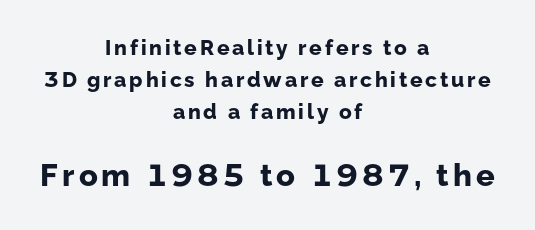
The image shows 31 px bold sans-serif type, upright; set centered, normal line spacing (1.53x), not underlined; the second (bottom) block is 1.48x larger; low stroke contrast and a medium x-height.
